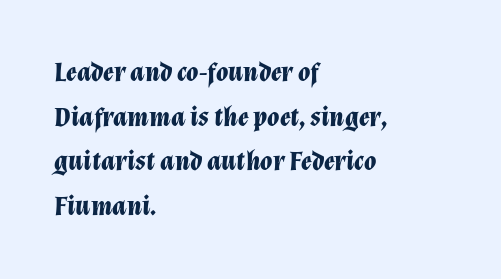
Q: Is the text bold? A: Yes.
Q: Is the text italic (slanted)? A: Yes, it leans right by about 12 degrees.
Q: Is the text underlined? A: No.
Q: How is the paragraph aligned? A: Left-aligned.
Q: Is the spacing between letters normal or unusually wide? A: Normal.
Q: Is the spacing between lines tight, normal or loose? A: Normal.
Q: Width (condensed, normal, or wide)? A: Normal.
Q: Stroke contrast? A: Low.
Q: x-height? A: Medium.
Q: Monospaced? A: No.
